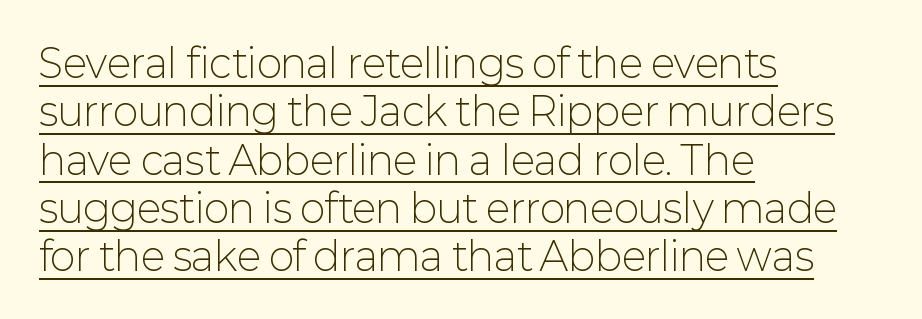
Q: Is the text bold? A: No.
Q: Is the text italic (slanted)? A: No, it is upright.
Q: Is the typeface a serif or a sans-serif typeface? A: Sans-serif.
Q: Is the text underlined? A: Yes.
Q: How is the paragraph aligned? A: Left-aligned.
Q: Is the spacing between letters normal or unusually wide? A: Normal.
Q: Width (condensed, normal, or wide)? A: Normal.
Q: Stroke contrast? A: Low.
Q: x-height? A: Medium.
Q: Monospaced? A: No.
